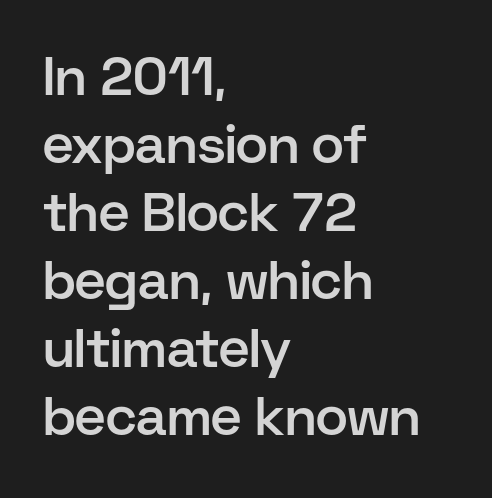
{"serif": "no", "italic": "no", "bold": "semi", "weight": "semibold", "width": "normal", "stroke_contrast": "low", "x_height": "medium", "monospaced": "no", "underline": "no", "align": "left", "line_spacing": "normal", "line_spacing_ratio": 1.26, "letter_spacing": "normal", "letter_spacing_em": 0.0, "glyph_px": 54}
